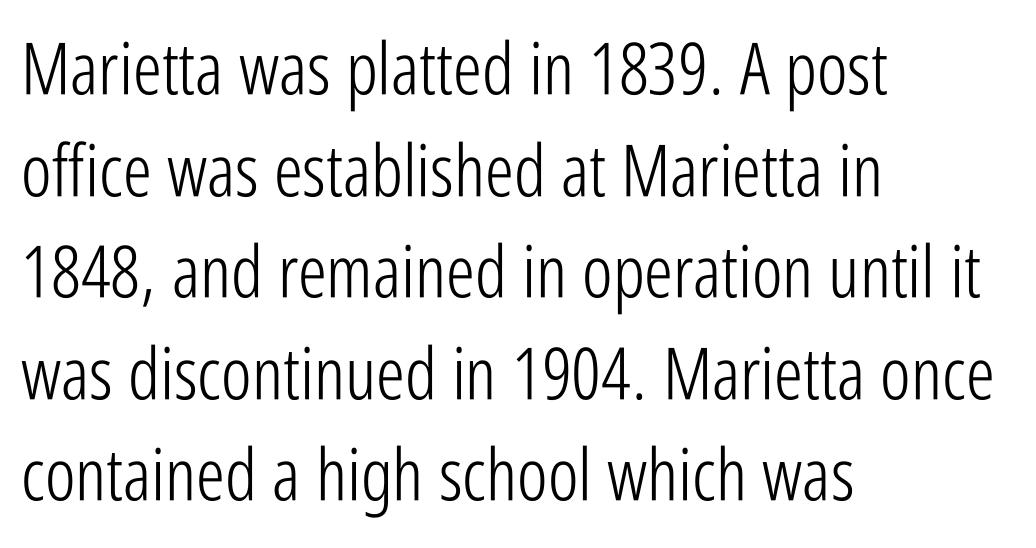
Q: Is the text bold? A: No.
Q: Is the text italic (slanted)? A: No, it is upright.
Q: Is the typeface a serif or a sans-serif typeface? A: Sans-serif.
Q: Is the text underlined? A: No.
Q: How is the paragraph aligned? A: Left-aligned.
Q: Is the spacing between letters normal or unusually wide? A: Normal.
Q: Is the spacing between lines tight, normal or loose? A: Normal.
Q: Width (condensed, normal, or wide)? A: Condensed.
Q: Stroke contrast? A: Low.
Q: x-height? A: Medium.
Q: Monospaced? A: No.
